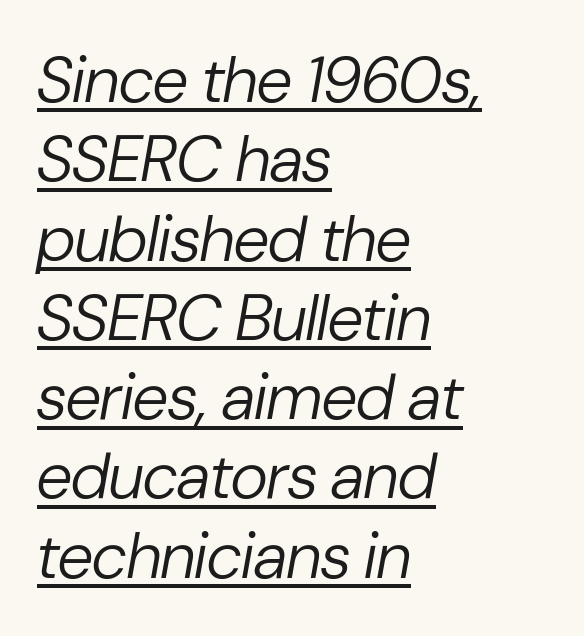
{"italic": "yes", "lean": "right", "slant_degrees": 10, "bold": "no", "weight": "regular", "width": "normal", "stroke_contrast": "low", "x_height": "medium", "monospaced": "no", "underline": "yes", "align": "left", "line_spacing_ratio": 1.22, "letter_spacing": "normal", "letter_spacing_em": 0.0, "glyph_px": 65}
